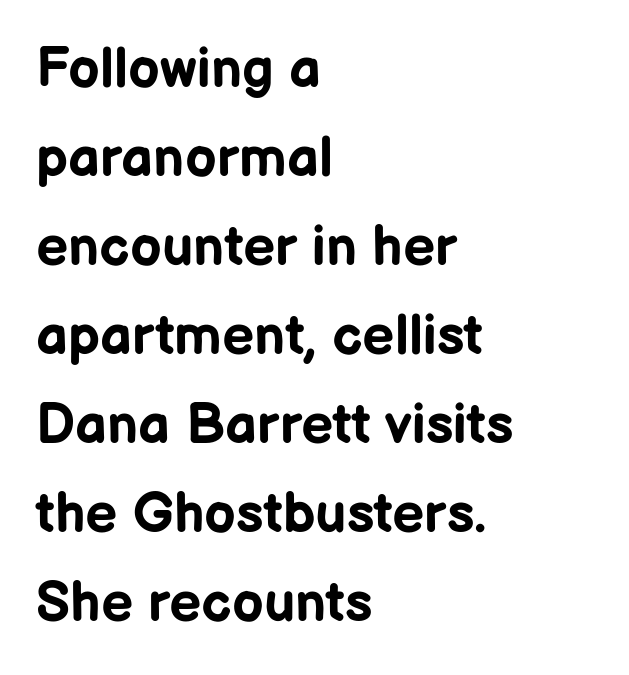
The characters display no serif detailing; their extremities are plain. Is this a fixed-width face? No — the glyphs have proportional, varying widths. Descenders hang freely into open space. Tall strokes in this sample are plumb rather than angled.
